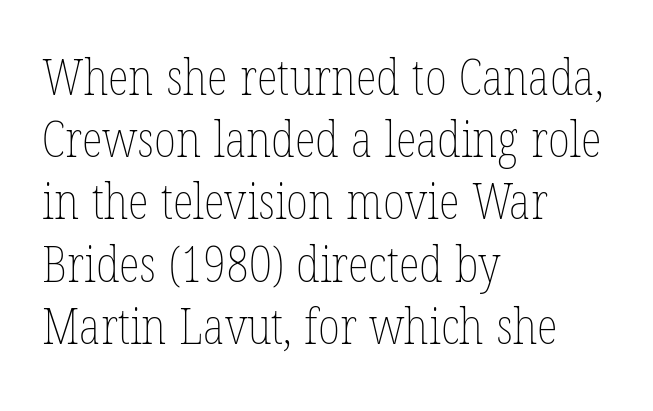
The image shows 49 px thin, condensed type, upright; set left-aligned, normal line spacing (1.27x), normal letter spacing, not underlined; low stroke contrast and a medium x-height.
